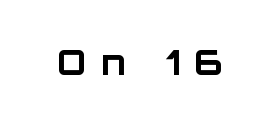
{"serif": "no", "italic": "no", "bold": "yes", "weight": "bold", "width": "normal", "stroke_contrast": "low", "x_height": "large", "monospaced": "no", "underline": "no", "letter_spacing": "wide", "letter_spacing_em": 0.42, "glyph_px": 35}
